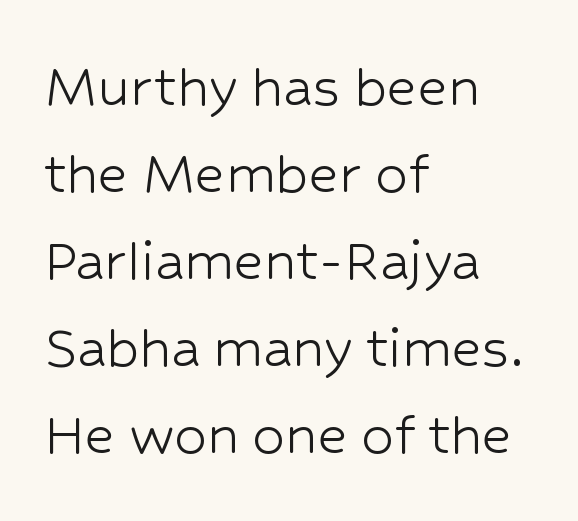
Is this a fixed-width face? No — the glyphs have proportional, varying widths. You could call the tracking neutral — neither tight nor loose. The words here are not underlined. Line beginnings align vertically; line endings do not. Designer's note — italics off, roman on.
